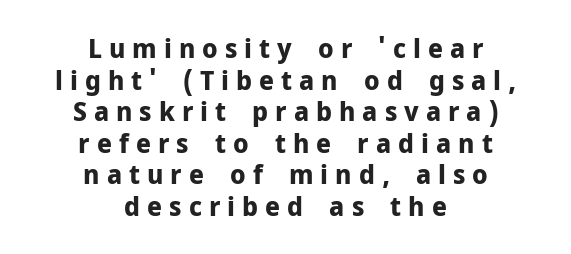
Q: Is the text bold? A: Yes.
Q: Is the text italic (slanted)? A: No, it is upright.
Q: Is the text underlined? A: No.
Q: How is the paragraph aligned? A: Centered.
Q: Is the spacing between letters normal or unusually wide? A: Unusually wide.
